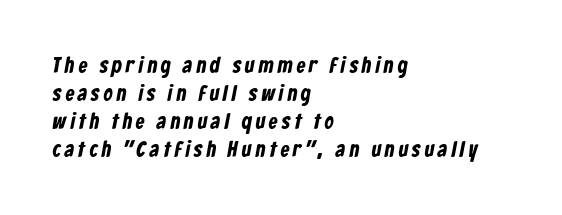
Q: Is the text underlined? A: No.
Q: How is the paragraph aligned? A: Left-aligned.
Q: Is the spacing between lines tight, normal or loose? A: Normal.
